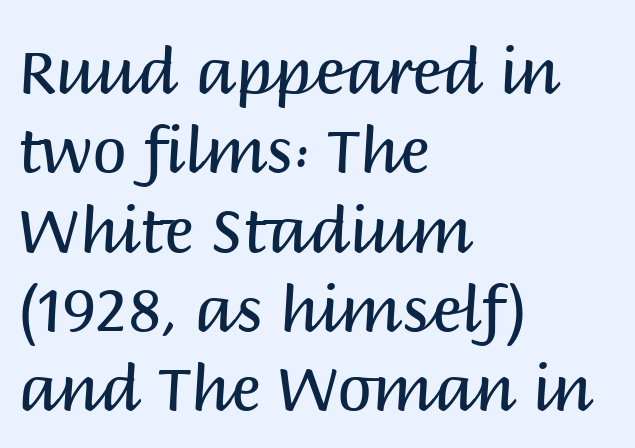
Caption: standard tracking, unaltered. The setting favours the left margin, as ordinary paragraphs usually do. Observe the absence of serifs on each vertical stroke in this sample. The characters are drawn with everyday or finer stroke widths.
